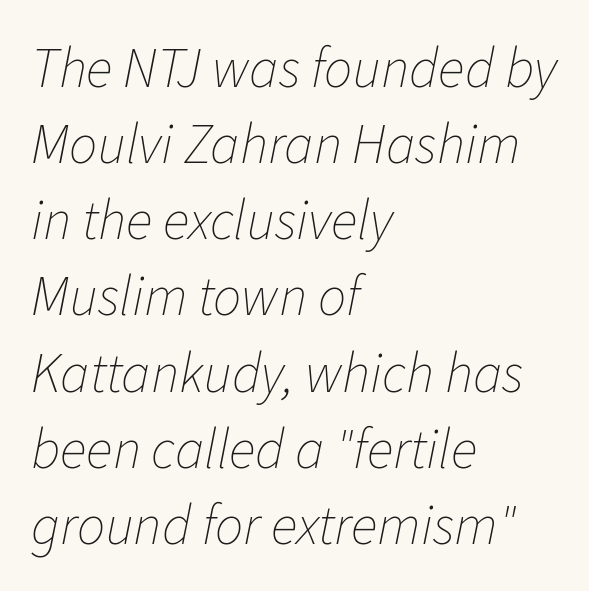
Quick note: italic. Weight: regular or lighter. Successive baselines arrive at the customary interval. These lines are rendered in a variable-pitch font. The line texture is even and compact thanks to regular tracking.
